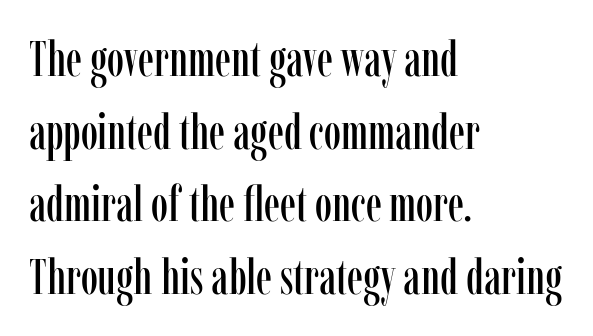
The image shows 49 px condensed serif type, upright; set left-aligned, normal line spacing (1.48x), normal letter spacing, not underlined; low stroke contrast and a medium x-height.
